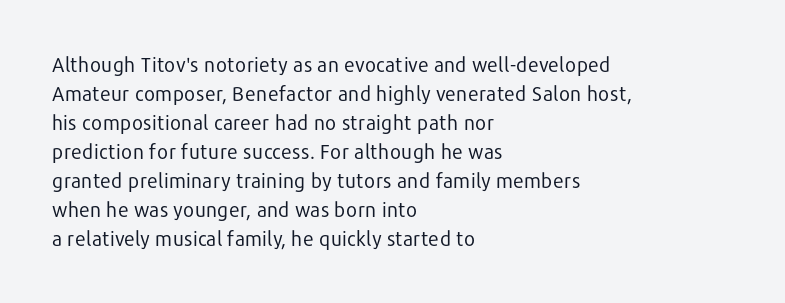
Q: Is the text bold? A: No.
Q: Is the text italic (slanted)? A: No, it is upright.
Q: Is the text underlined? A: No.
Q: How is the paragraph aligned? A: Left-aligned.
Q: Is the spacing between letters normal or unusually wide? A: Normal.
Q: Is the spacing between lines tight, normal or loose? A: Normal.
